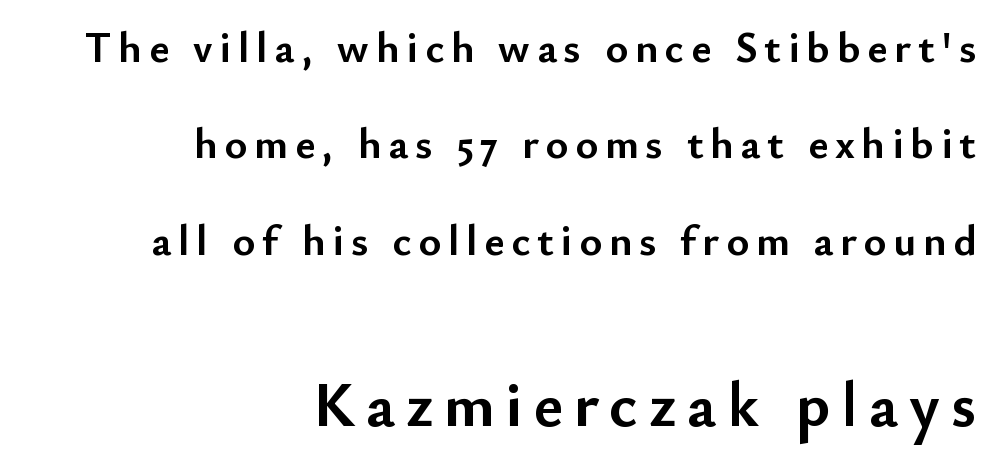
The image shows 65 px semibold sans-serif type, upright; set right-aligned, loose line spacing (2.24x), not underlined; the second (bottom) block is 1.51x larger; low stroke contrast and a small x-height.
